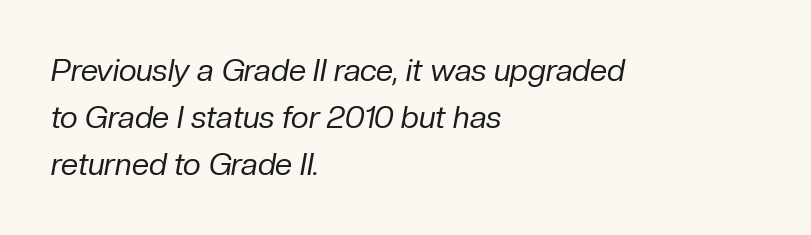
The image shows 31 px regular-weight type, italic (leaning right); set left-aligned, normal line spacing (1.52x), normal letter spacing, not underlined; low stroke contrast and a medium x-height.
